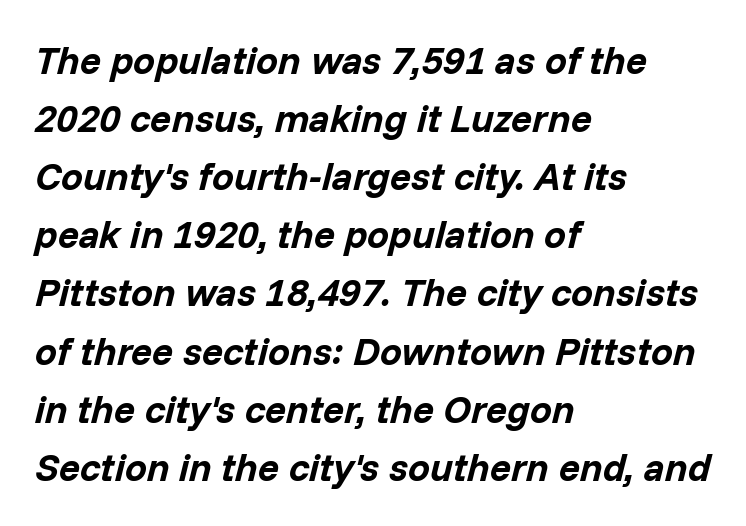
Q: Is the text bold? A: Yes.
Q: Is the text italic (slanted)? A: Yes, it leans right by about 14 degrees.
Q: Is the text underlined? A: No.
Q: How is the paragraph aligned? A: Left-aligned.
Q: Is the spacing between letters normal or unusually wide? A: Normal.
Q: Is the spacing between lines tight, normal or loose? A: Normal.
Q: Width (condensed, normal, or wide)? A: Normal.
Q: Stroke contrast? A: Low.
Q: x-height? A: Medium.
Q: Monospaced? A: No.
